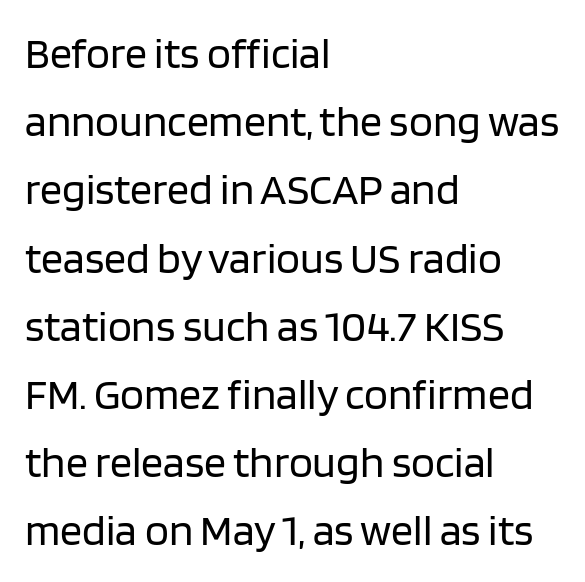
Each letter keeps its own natural width here, so spacing adapts to shape. Ink coverage per letter is moderate at most. I'd call this a sans setting — the letters go barefoot. These lines keep a tight, regular rhythm from letter to letter. Horizontal bands of white between lines are of average thickness. The gap between lines stays unmarked.
